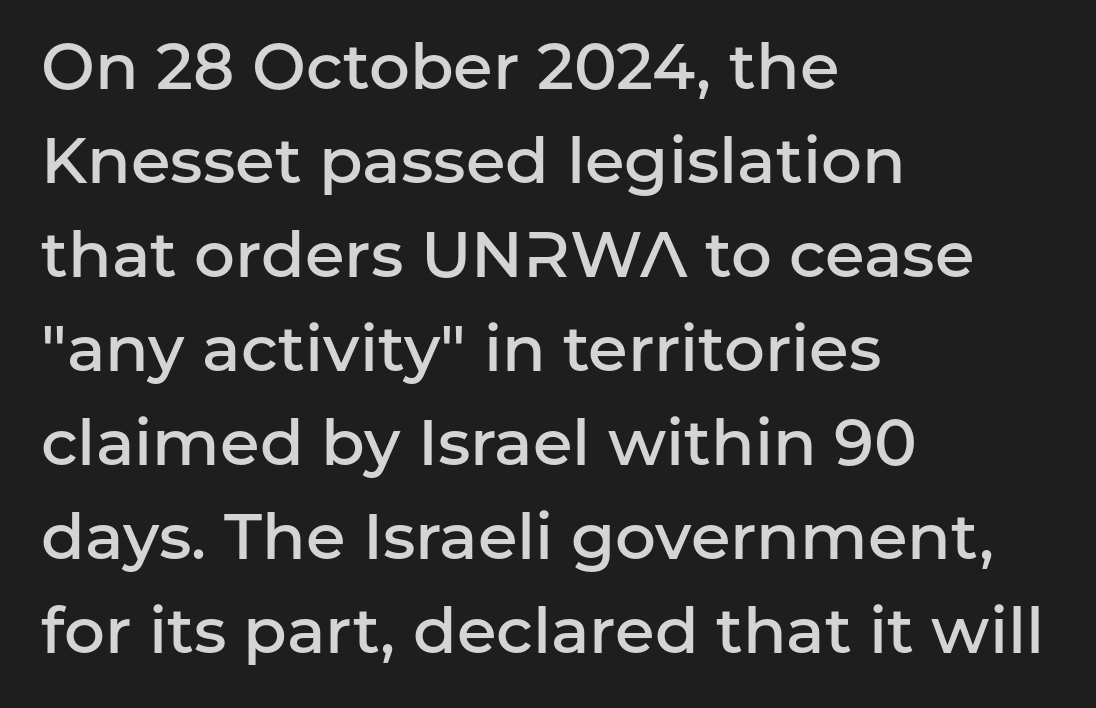
Nope, no serifs anywhere on these letters. Here the designer chose a conventional face with non-uniform glyph widths. Vertical strokes here are truly vertical. The leading is moderate, giving the passage an even texture. Letters rest on an invisible, unmarked baseline. There is no visible air inserted between adjacent glyphs.
